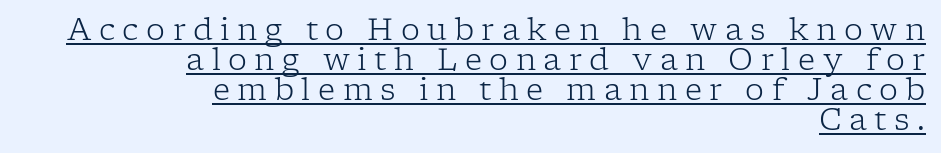
{"serif": "yes", "italic": "no", "bold": "no", "weight": "light", "width": "normal", "stroke_contrast": "low", "x_height": "medium", "monospaced": "no", "underline": "yes", "align": "right", "line_spacing": "tight", "line_spacing_ratio": 1.0, "letter_spacing": "wide", "letter_spacing_em": 0.25, "glyph_px": 30}
